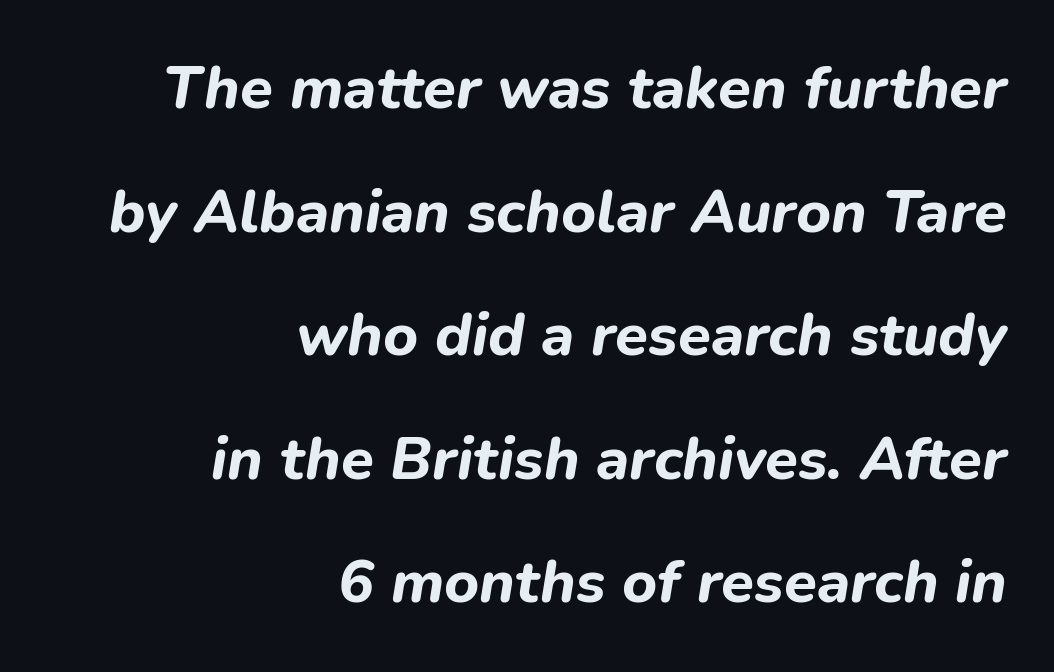
If you drew a line through each stem, it would be angled. Look at the stroke-to-counter ratio: heavy, a bold. Varying glyph widths throughout — classic text-font behaviour. Every row of glyphs terminates at an identical x-position on the right. Quick note: underline off. The block of text is sparse from top to bottom, with ample space between rows.
